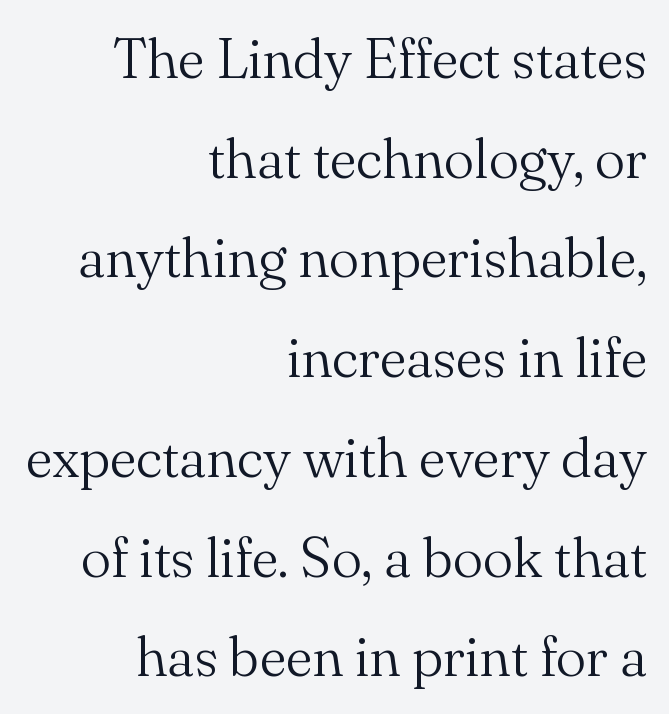
Q: Is the text bold? A: No.
Q: Is the text italic (slanted)? A: No, it is upright.
Q: Is the typeface a serif or a sans-serif typeface? A: Serif.
Q: Is the text underlined? A: No.
Q: How is the paragraph aligned? A: Right-aligned.
Q: Is the spacing between letters normal or unusually wide? A: Normal.
Q: Width (condensed, normal, or wide)? A: Normal.
Q: Stroke contrast? A: Medium.
Q: x-height? A: Small.
Q: Monospaced? A: No.
